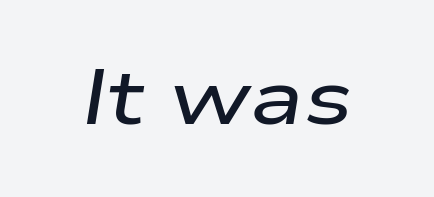
{"italic": "yes", "lean": "right", "slant_degrees": 9, "width": "wide", "stroke_contrast": "low", "x_height": "medium", "monospaced": "no", "underline": "no", "letter_spacing": "normal", "letter_spacing_em": 0.0, "glyph_px": 78}
